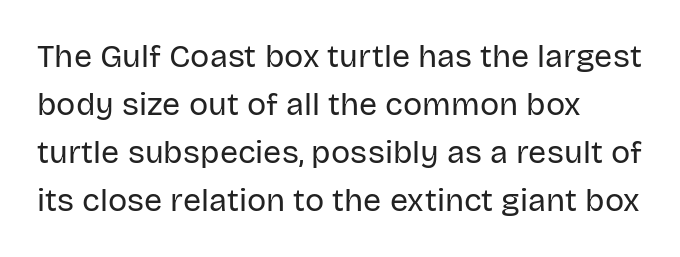
Q: Is the text bold? A: No.
Q: Is the text italic (slanted)? A: No, it is upright.
Q: Is the typeface a serif or a sans-serif typeface? A: Sans-serif.
Q: Is the text underlined? A: No.
Q: How is the paragraph aligned? A: Left-aligned.
Q: Is the spacing between letters normal or unusually wide? A: Normal.
Q: Is the spacing between lines tight, normal or loose? A: Normal.
Q: Width (condensed, normal, or wide)? A: Normal.
Q: Stroke contrast? A: Low.
Q: x-height? A: Large.
Q: Monospaced? A: No.
